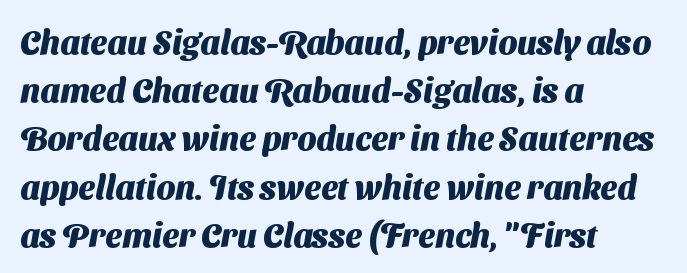
Q: Is the text bold? A: Yes.
Q: Is the typeface a serif or a sans-serif typeface? A: Sans-serif.
Q: Is the text underlined? A: No.
Q: How is the paragraph aligned? A: Left-aligned.
Q: Is the spacing between letters normal or unusually wide? A: Normal.
Q: Is the spacing between lines tight, normal or loose? A: Normal.
Q: Width (condensed, normal, or wide)? A: Normal.
Q: Stroke contrast? A: Medium.
Q: x-height? A: Medium.
Q: Monospaced? A: No.
